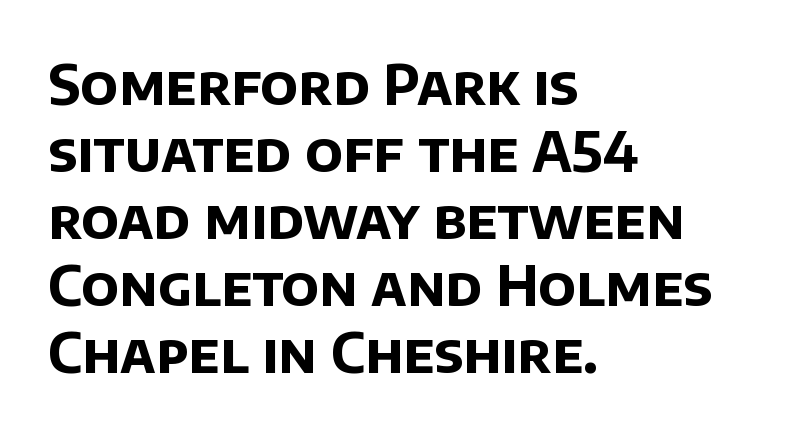
Is this a fixed-width face? No — the glyphs have proportional, varying widths. If you drew a ruler down the left edge, every line would touch it. Underlining? Definitely not there. No feet cap the strokes, marking this as sans-serif type. Stroke thickness is high; the sample reads as a true bold. Look at the tracking — it's just the regular setting, nothing added.
